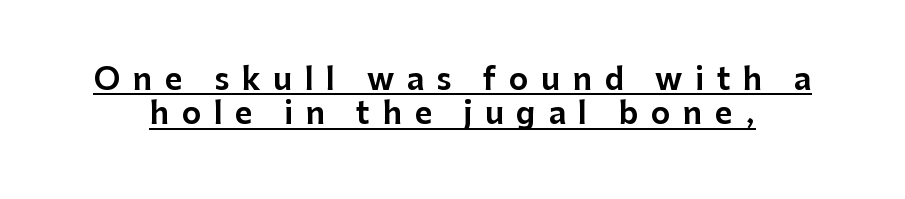
These lines are composed in type without serifs. Someone cranked the tracking dial way up on this one. The passage shown is typed in a proportional face where columns would drift. You can tell it's not italic because the verticals are truly vertical. The rendered words wear a rule along their underside. Closely set lines give the paragraph a compact silhouette.
